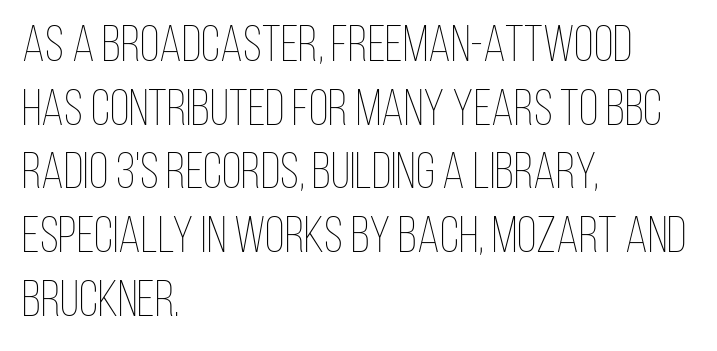
Q: Is the text bold? A: No.
Q: Is the text italic (slanted)? A: No, it is upright.
Q: Is the text underlined? A: No.
Q: How is the paragraph aligned? A: Left-aligned.
Q: Is the spacing between letters normal or unusually wide? A: Normal.
Q: Is the spacing between lines tight, normal or loose? A: Normal.
Q: Width (condensed, normal, or wide)? A: Condensed.
Q: Stroke contrast? A: Low.
Q: x-height? A: Large.
Q: Monospaced? A: No.
